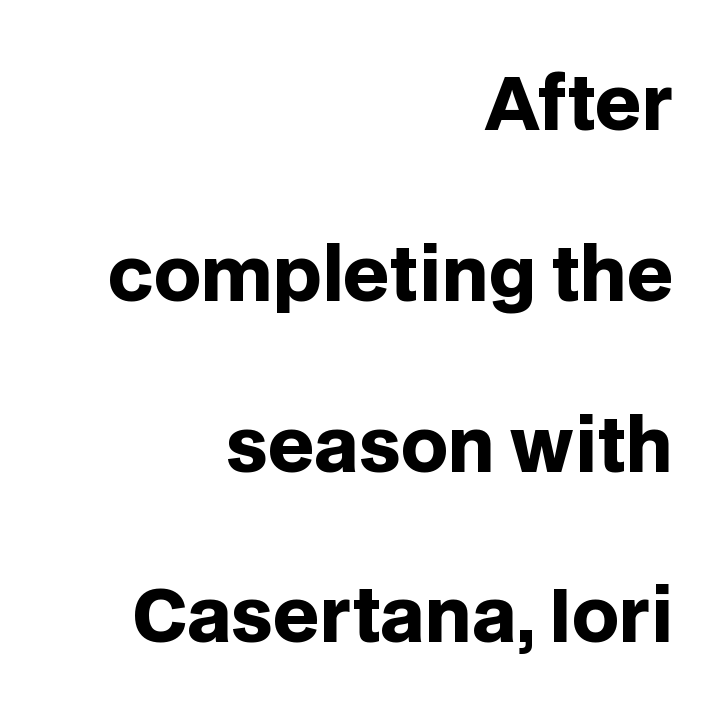
{"serif": "no", "italic": "no", "bold": "yes", "weight": "heavy", "width": "normal", "stroke_contrast": "low", "x_height": "large", "monospaced": "no", "underline": "no", "align": "right", "line_spacing": "loose", "line_spacing_ratio": 2.34, "letter_spacing": "normal", "letter_spacing_em": 0.0, "glyph_px": 73}
